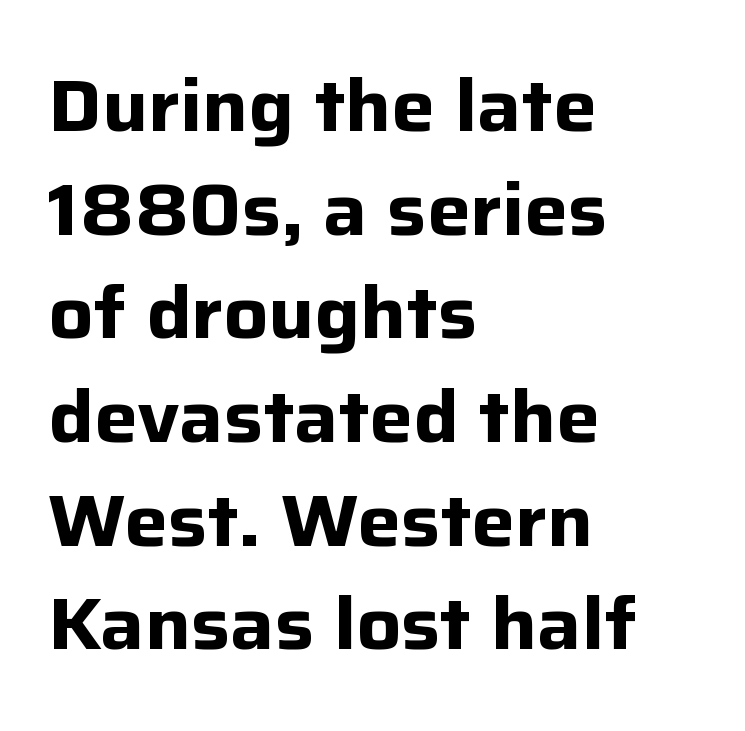
Q: Is the text bold? A: Yes.
Q: Is the text italic (slanted)? A: No, it is upright.
Q: Is the typeface a serif or a sans-serif typeface? A: Sans-serif.
Q: Is the text underlined? A: No.
Q: How is the paragraph aligned? A: Left-aligned.
Q: Is the spacing between letters normal or unusually wide? A: Normal.
Q: Is the spacing between lines tight, normal or loose? A: Normal.
Q: Width (condensed, normal, or wide)? A: Normal.
Q: Stroke contrast? A: Low.
Q: x-height? A: Medium.
Q: Monospaced? A: No.
